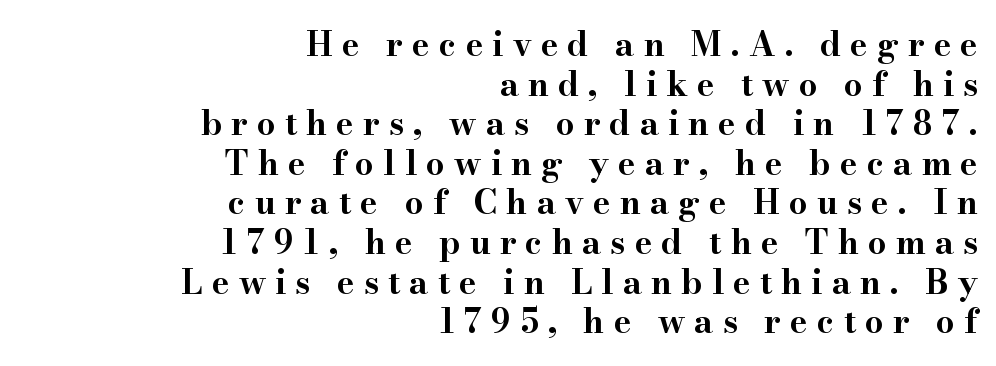
Q: Is the text bold? A: Yes.
Q: Is the text italic (slanted)? A: No, it is upright.
Q: Is the typeface a serif or a sans-serif typeface? A: Serif.
Q: Is the text underlined? A: No.
Q: How is the paragraph aligned? A: Right-aligned.
Q: Is the spacing between letters normal or unusually wide? A: Unusually wide.
Q: Width (condensed, normal, or wide)? A: Wide.
Q: Stroke contrast? A: High.
Q: x-height? A: Small.
Q: Monospaced? A: No.
